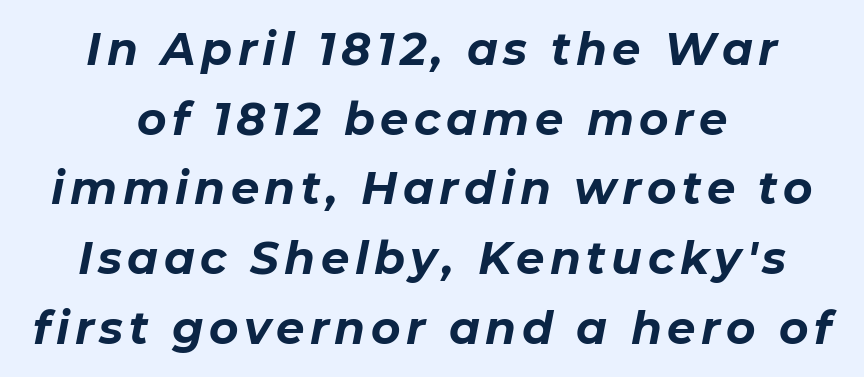
The passage shown is typed in a proportional face where columns would drift. Every character sits at an angle, as italics do. Stroke thickness is high; the sample reads as a true bold. The setting favours the middle, as headings and verse often do.
